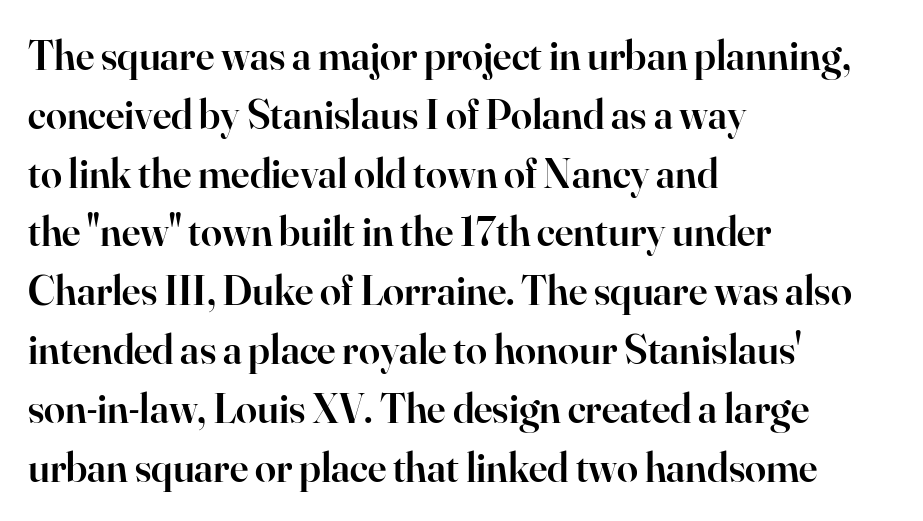
Think of a printed novel: that variable character pitch is what you see here. Layout note: lines flush left. Check under the words: just untouched page. You can tell from the footed stems that serif type was used.
